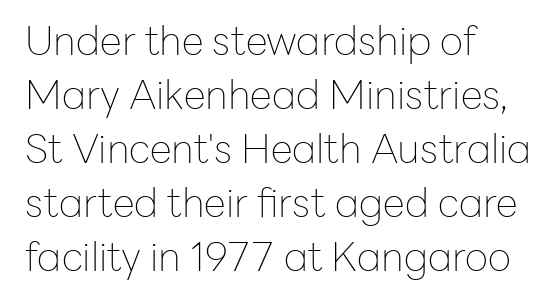
Tracking value appears to be zero — textbook default spacing. Spacing verdict: proportional, widths tailored to each character. The strip under each line holds only bare page. Letterform terminals end flat and unadorned throughout the passage. The paragraph has a hard left edge and a soft right edge. Normally led — the rows are evenly, conventionally spaced.
